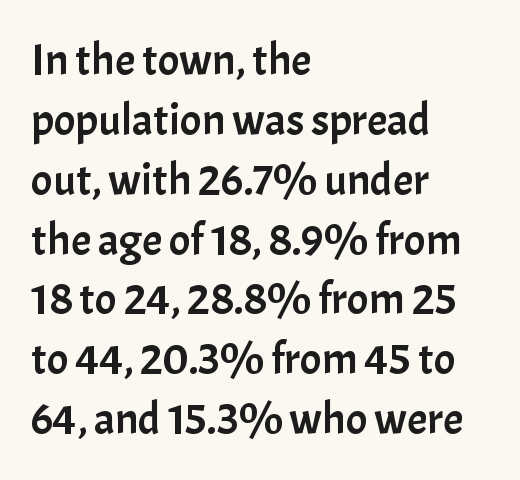
Alignment: flush left. The type family on display is of the sans-serif kind. A typesetter would call this leading conventional body-copy spacing. The letterforms sit shoulder to shoulder at normal distance. Nobody drew a line under any word here. Notice how the stems are strictly vertical — no italics here.
